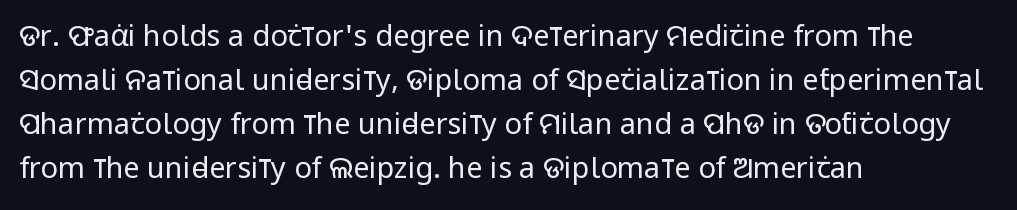
{"serif": "no", "italic": "no", "bold": "no", "weight": "regular", "width": "condensed", "stroke_contrast": "low", "x_height": "large", "monospaced": "no", "underline": "no", "align": "left", "line_spacing": "normal", "line_spacing_ratio": 1.52, "letter_spacing": "normal", "letter_spacing_em": 0.0, "glyph_px": 29}
